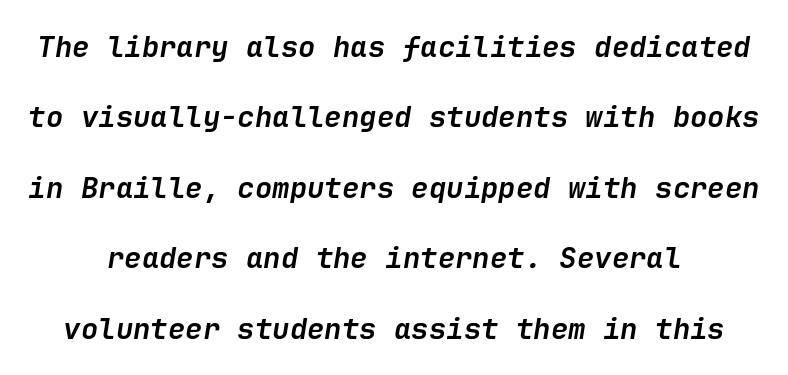
Q: Is the text bold? A: Yes.
Q: Is the text italic (slanted)? A: Yes, it leans right by about 9 degrees.
Q: Is the text underlined? A: No.
Q: How is the paragraph aligned? A: Centered.
Q: Is the spacing between letters normal or unusually wide? A: Normal.
Q: Is the spacing between lines tight, normal or loose? A: Loose.
Q: Width (condensed, normal, or wide)? A: Normal.
Q: Stroke contrast? A: Low.
Q: x-height? A: Medium.
